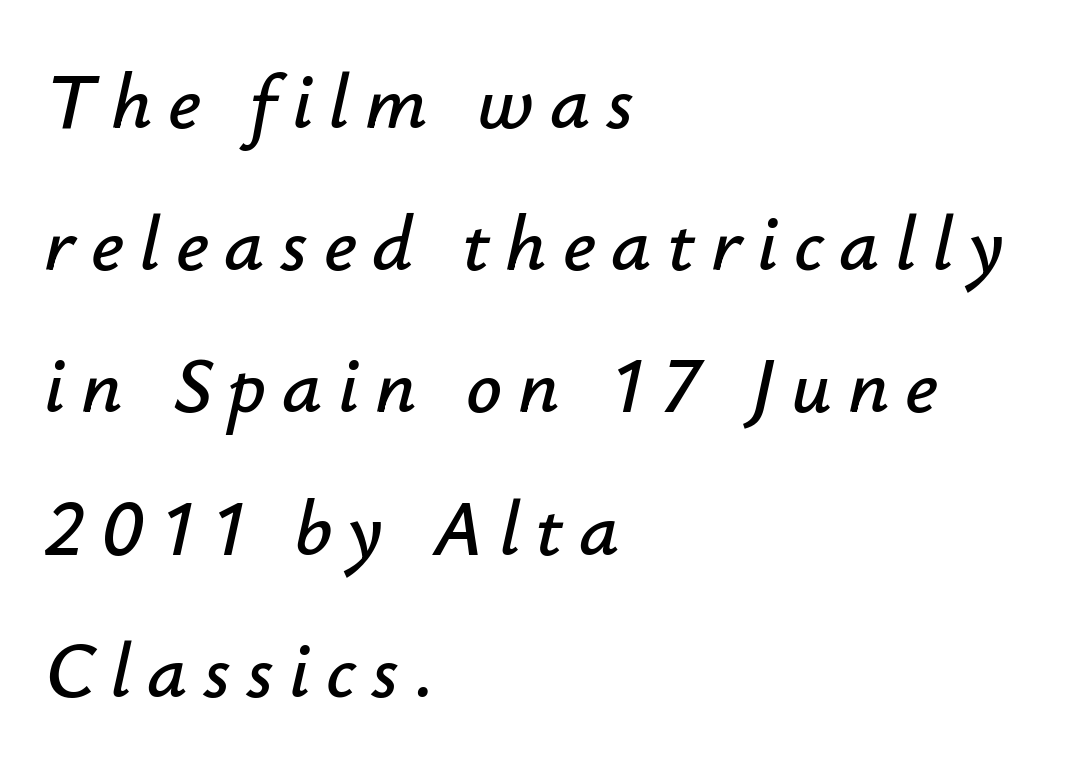
Q: Is the text italic (slanted)? A: Yes, it leans right by about 12 degrees.
Q: Is the text underlined? A: No.
Q: How is the paragraph aligned? A: Left-aligned.
Q: Is the spacing between letters normal or unusually wide? A: Unusually wide.
Q: Width (condensed, normal, or wide)? A: Normal.
Q: Stroke contrast? A: Low.
Q: x-height? A: Small.
Q: Monospaced? A: No.
